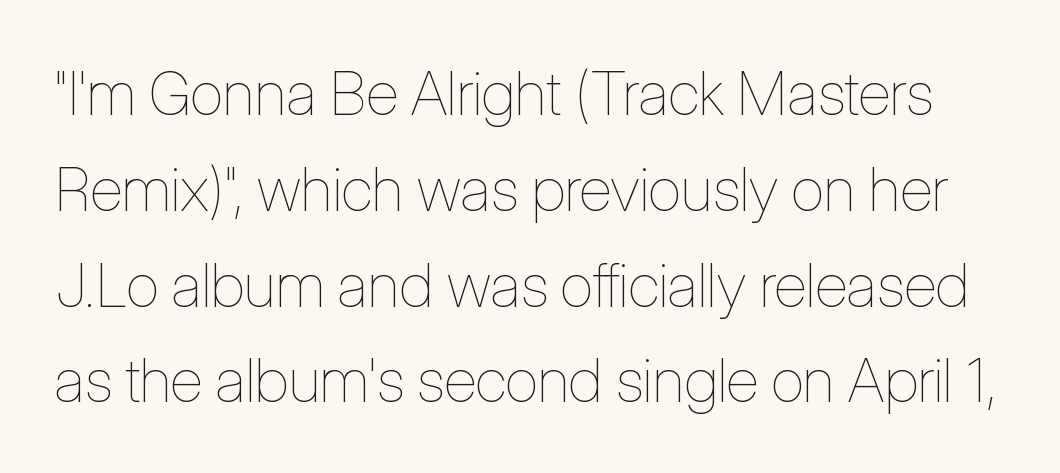
{"italic": "no", "bold": "no", "weight": "thin", "width": "condensed", "stroke_contrast": "low", "x_height": "medium", "monospaced": "no", "underline": "no", "line_spacing": "normal", "line_spacing_ratio": 1.57, "letter_spacing": "normal", "letter_spacing_em": 0.0, "glyph_px": 61}
